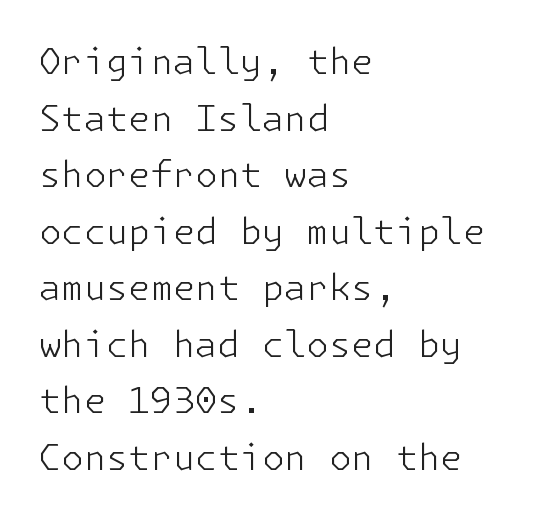
The image shows 36 px light sans-serif type, upright; set left-aligned, normal line spacing (1.57x), normal letter spacing, not underlined; low stroke contrast and a medium x-height.
